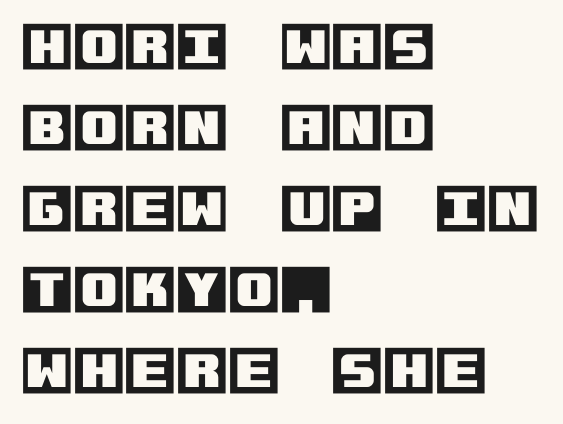
The image shows 53 px text type, upright; set left-aligned, normal line spacing (1.53x), normal letter spacing, not underlined; a large x-height.
